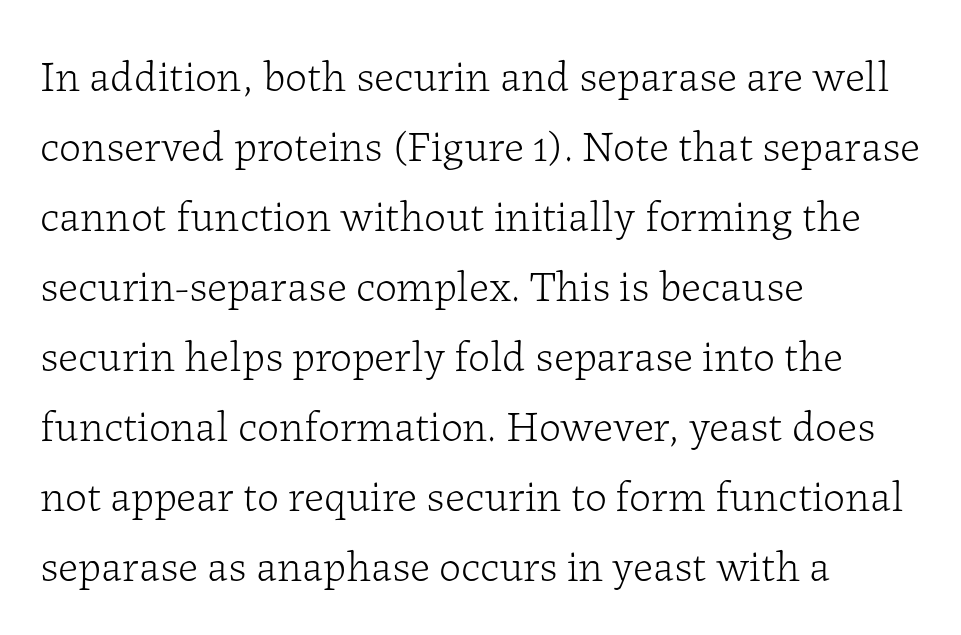
Q: Is the text bold? A: No.
Q: Is the text italic (slanted)? A: No, it is upright.
Q: Is the typeface a serif or a sans-serif typeface? A: Serif.
Q: Is the text underlined? A: No.
Q: How is the paragraph aligned? A: Left-aligned.
Q: Is the spacing between letters normal or unusually wide? A: Normal.
Q: Is the spacing between lines tight, normal or loose? A: Normal.
Q: Width (condensed, normal, or wide)? A: Normal.
Q: Stroke contrast? A: Low.
Q: x-height? A: Medium.
Q: Monospaced? A: No.
